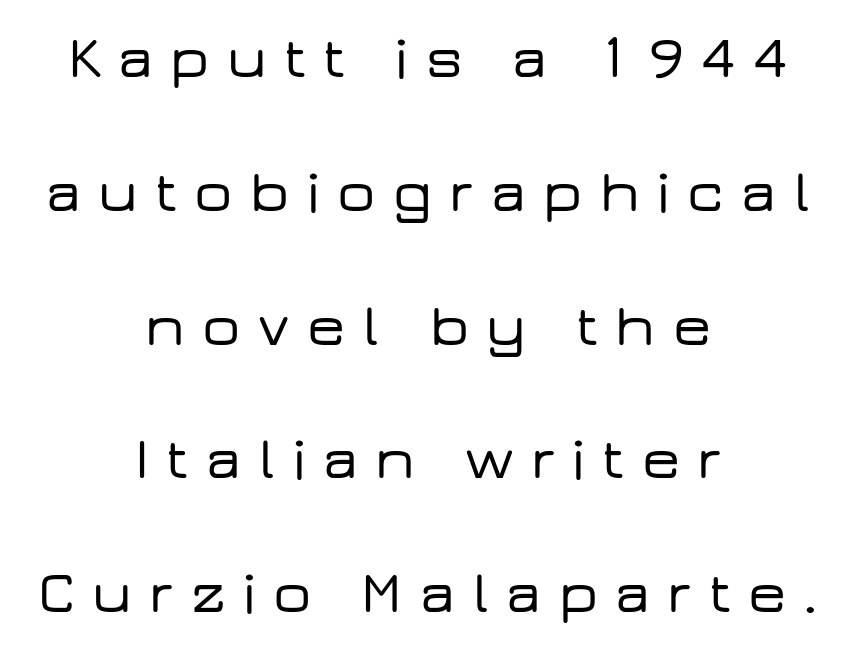
The image shows 60 px wide sans-serif type, upright; set centered, loose line spacing (2.23x), unusually wide letter spacing (+0.29 em), not underlined; low stroke contrast and a medium x-height.
